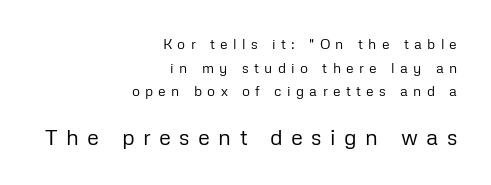
{"italic": "no", "bold": "no", "underline": "no", "align": "right", "line_spacing": "normal", "line_spacing_ratio": 1.68, "letter_spacing": "wide", "letter_spacing_em": 0.38, "larger_block": "second", "size_ratio": 1.57, "glyph_px": 22}
